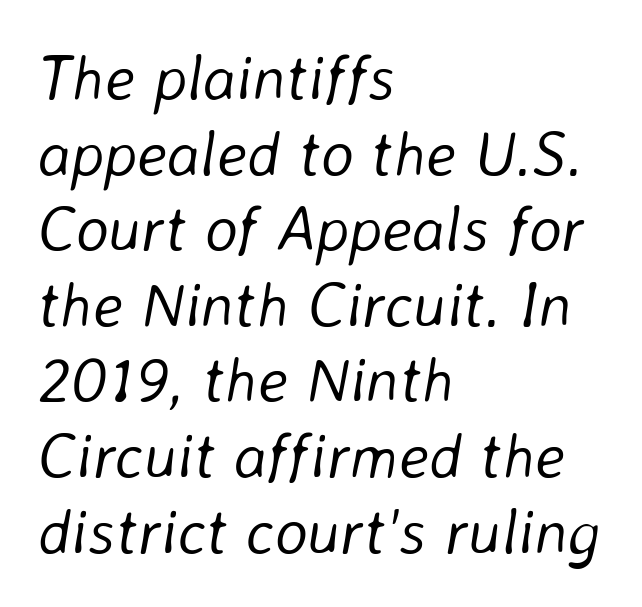
{"italic": "yes", "lean": "right", "slant_degrees": 8, "bold": "no", "weight": "light", "width": "normal", "stroke_contrast": "low", "x_height": "medium", "monospaced": "no", "underline": "no", "align": "left", "line_spacing_ratio": 1.2, "letter_spacing": "normal", "letter_spacing_em": 0.0, "glyph_px": 63}
